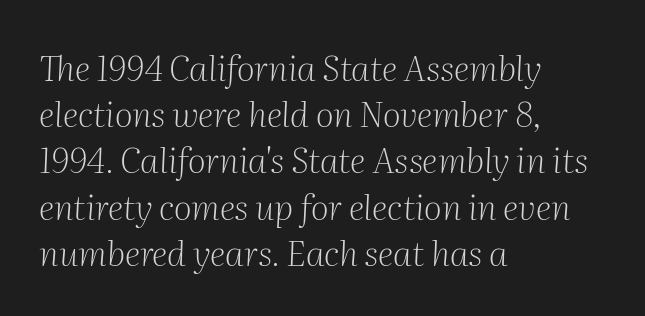
Q: Is the text bold? A: No.
Q: Is the text italic (slanted)? A: Yes, it leans right by about 2 degrees.
Q: Is the typeface a serif or a sans-serif typeface? A: Serif.
Q: Is the text underlined? A: No.
Q: How is the paragraph aligned? A: Left-aligned.
Q: Is the spacing between letters normal or unusually wide? A: Normal.
Q: Is the spacing between lines tight, normal or loose? A: Normal.
Q: Width (condensed, normal, or wide)? A: Normal.
Q: Stroke contrast? A: Medium.
Q: x-height? A: Medium.
Q: Monospaced? A: No.
